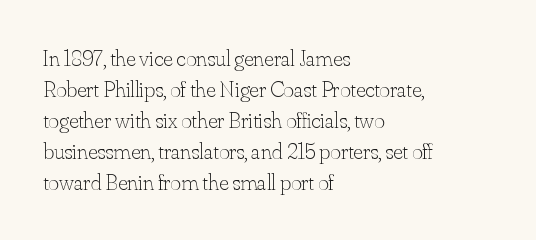
Q: Is the text bold? A: No.
Q: Is the text italic (slanted)? A: No, it is upright.
Q: Is the text underlined? A: No.
Q: How is the paragraph aligned? A: Left-aligned.
Q: Is the spacing between letters normal or unusually wide? A: Normal.
Q: Is the spacing between lines tight, normal or loose? A: Normal.
